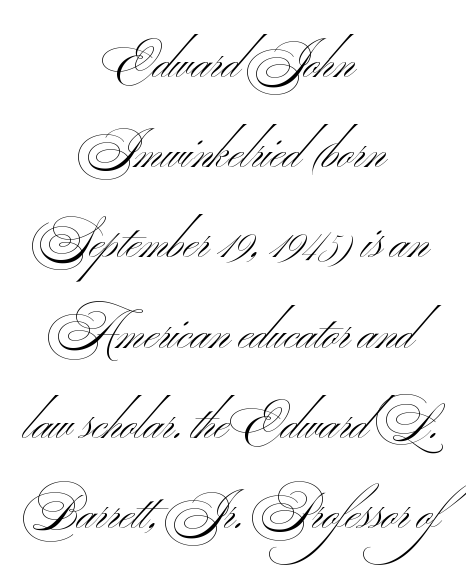
{"serif": "no", "bold": "no", "weight": "light", "width": "wide", "stroke_contrast": "medium", "x_height": "small", "monospaced": "no", "underline": "no", "align": "center", "line_spacing_ratio": 1.88, "letter_spacing": "normal", "letter_spacing_em": 0.0, "glyph_px": 48}
